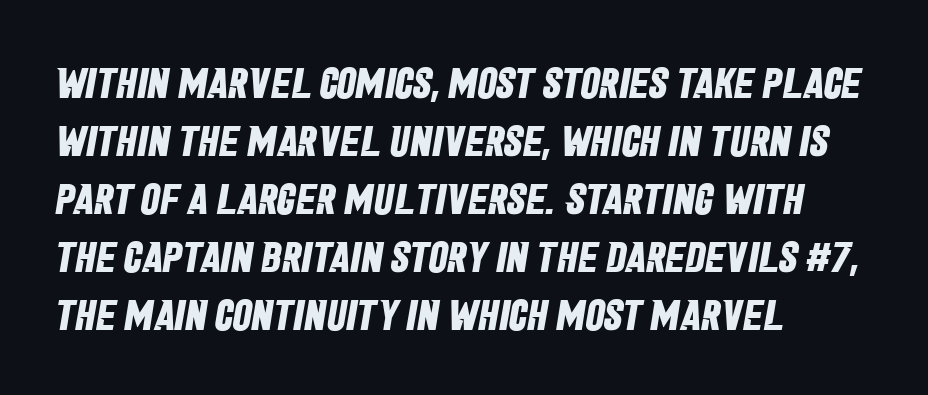
Q: Is the text bold? A: Yes.
Q: Is the typeface a serif or a sans-serif typeface? A: Sans-serif.
Q: Is the text underlined? A: No.
Q: How is the paragraph aligned? A: Left-aligned.
Q: Is the spacing between letters normal or unusually wide? A: Normal.
Q: Is the spacing between lines tight, normal or loose? A: Normal.
Q: Width (condensed, normal, or wide)? A: Condensed.
Q: Stroke contrast? A: Low.
Q: x-height? A: Large.
Q: Monospaced? A: No.
